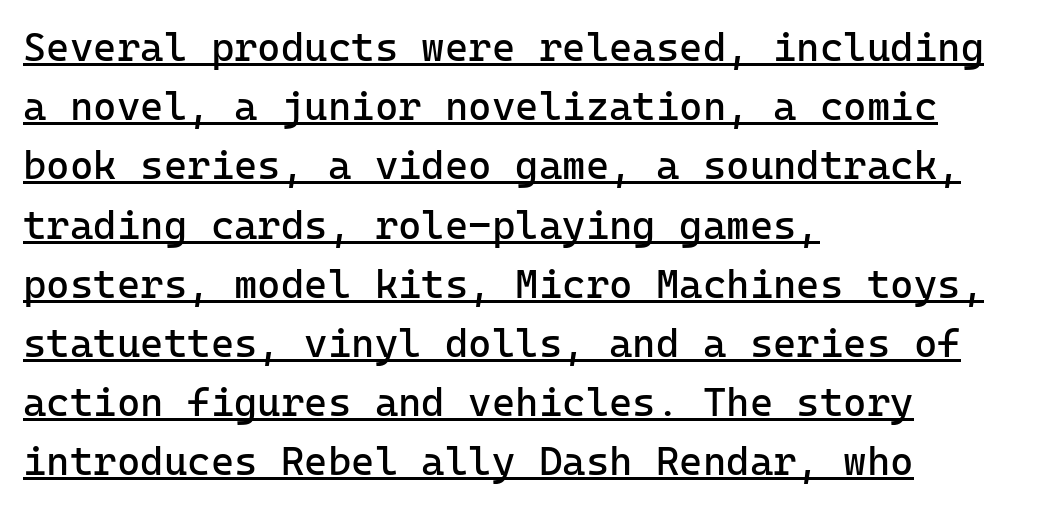
Q: Is the text bold? A: No.
Q: Is the text italic (slanted)? A: No, it is upright.
Q: Is the typeface a serif or a sans-serif typeface? A: Sans-serif.
Q: Is the text underlined? A: Yes.
Q: How is the paragraph aligned? A: Left-aligned.
Q: Is the spacing between letters normal or unusually wide? A: Normal.
Q: Is the spacing between lines tight, normal or loose? A: Normal.
Q: Width (condensed, normal, or wide)? A: Normal.
Q: Stroke contrast? A: Low.
Q: x-height? A: Medium.
